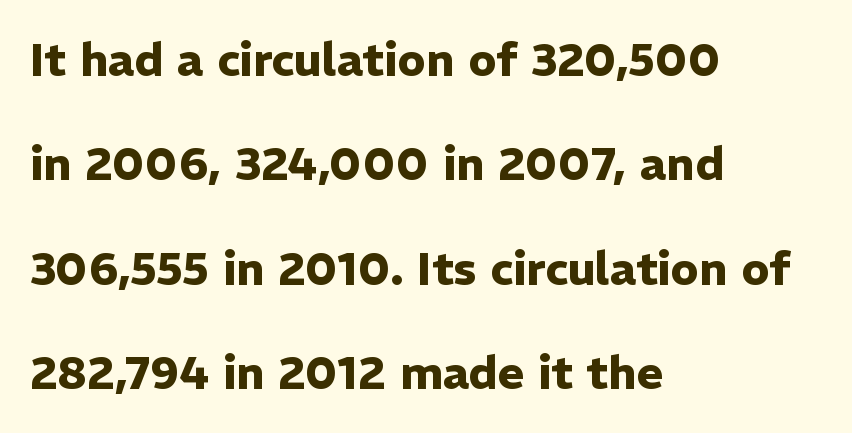
The image shows 46 px heavy sans-serif type, upright; set left-aligned, loose line spacing (2.27x), normal letter spacing, not underlined; low stroke contrast and a medium x-height.
